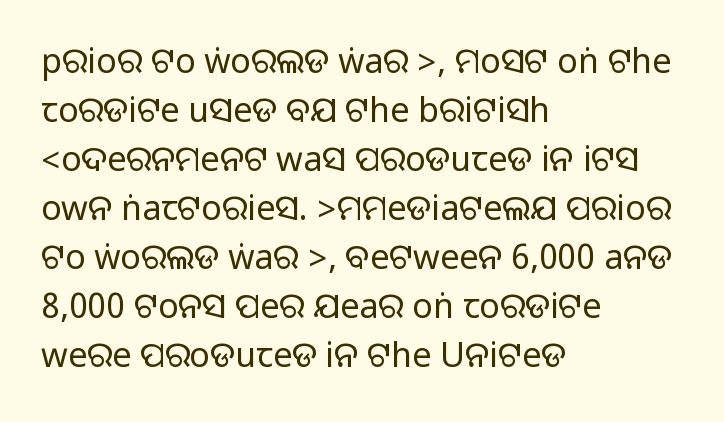
Q: Is the text italic (slanted)? A: No, it is upright.
Q: Is the typeface a serif or a sans-serif typeface? A: Sans-serif.
Q: Is the text underlined? A: No.
Q: How is the paragraph aligned? A: Left-aligned.
Q: Is the spacing between letters normal or unusually wide? A: Normal.
Q: Is the spacing between lines tight, normal or loose? A: Normal.
Q: Width (condensed, normal, or wide)? A: Normal.
Q: Stroke contrast? A: Medium.
Q: Monospaced? A: No.
